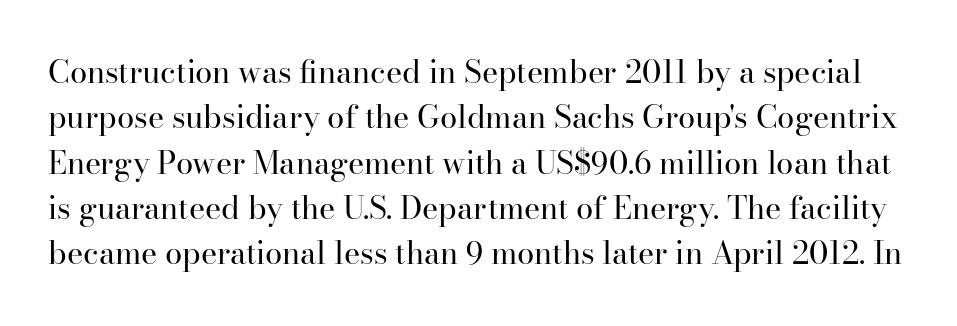
The image shows 31 px regular-weight serif type, upright; set normal line spacing (1.46x), normal letter spacing, not underlined; high stroke contrast and a small x-height.
